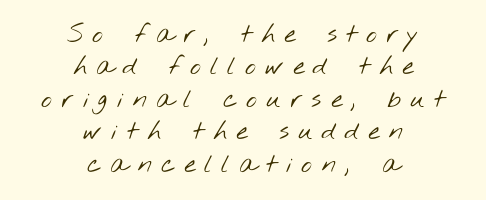
The vertical gap from one line to the next is medium. No word sits above an underline. Notice how the passage keeps no hard edge, just a central spine. The typeface has the unassuming heft of standard copy or less.
